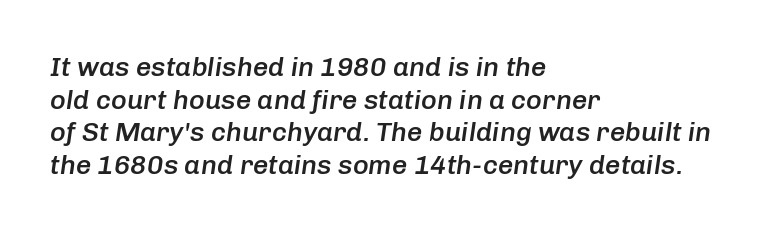
The image shows 27 px text type, italic (leaning right); set left-aligned, line spacing 1.21x, normal letter spacing, not underlined.
